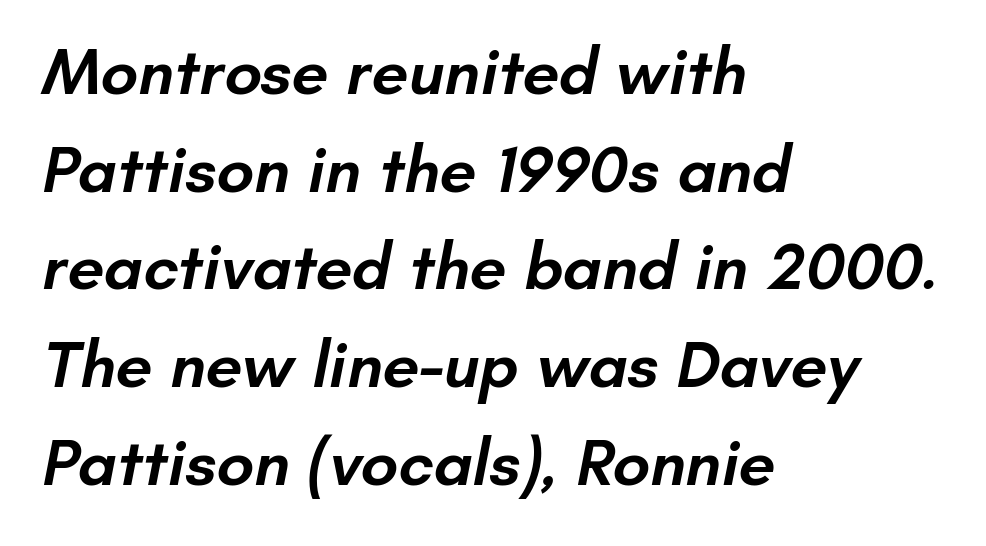
The image shows 66 px semibold sans-serif type; set left-aligned, normal line spacing (1.48x), normal letter spacing, not underlined; low stroke contrast and a small x-height.
